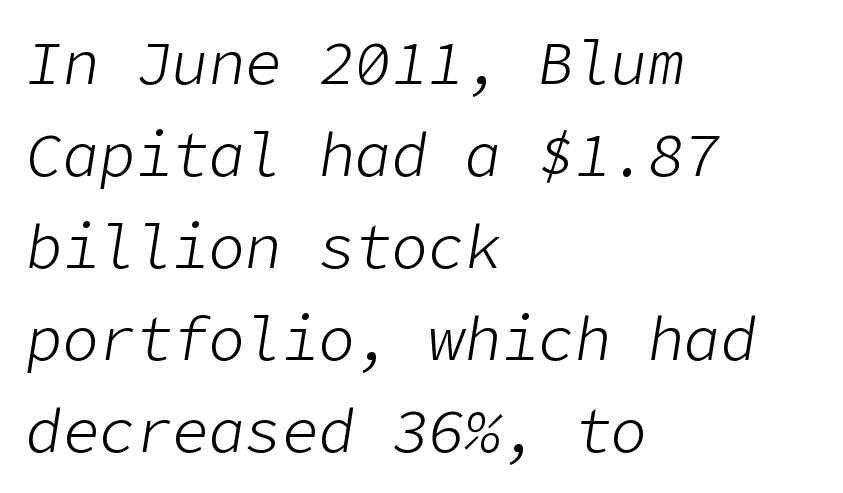
Descender tails drop into unmarked territory. The characters are drawn with everyday or finer stroke widths. The rag falls on the right side of this text block. Is the type slanted? Yes — the strokes lean at a clear angle. This block has exactly the height ordinary leading produces. How are the letters spaced? Ordinarily, with no added tracking.
